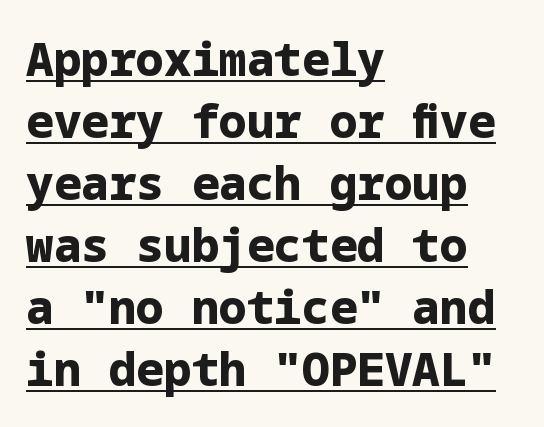
Q: Is the text bold? A: Yes.
Q: Is the text italic (slanted)? A: No, it is upright.
Q: Is the typeface a serif or a sans-serif typeface? A: Sans-serif.
Q: Is the text underlined? A: Yes.
Q: How is the paragraph aligned? A: Left-aligned.
Q: Is the spacing between letters normal or unusually wide? A: Normal.
Q: Is the spacing between lines tight, normal or loose? A: Normal.
Q: Width (condensed, normal, or wide)? A: Normal.
Q: Stroke contrast? A: Low.
Q: x-height? A: Medium.
